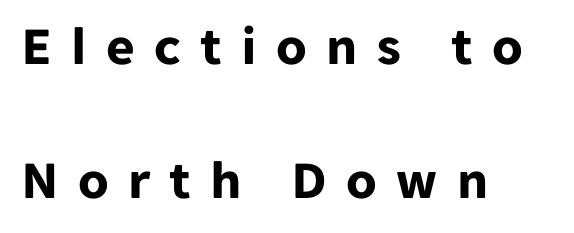
The image shows 55 px bold sans-serif type, upright; set left-aligned, loose line spacing (2.43x), unusually wide letter spacing (+0.35 em), not underlined; low stroke contrast and a medium x-height.
